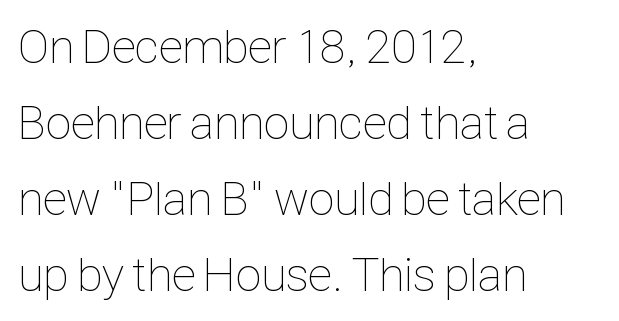
Is this a fixed-width face? No — the glyphs have proportional, varying widths. The tracking reads as untouched default to a designer's eye. The font's upright variant was chosen for this text. Compared with a centered layout, this one pins lines to the left instead. Bold? No — there's no thickening of the strokes. Underlining? Definitely not there.
